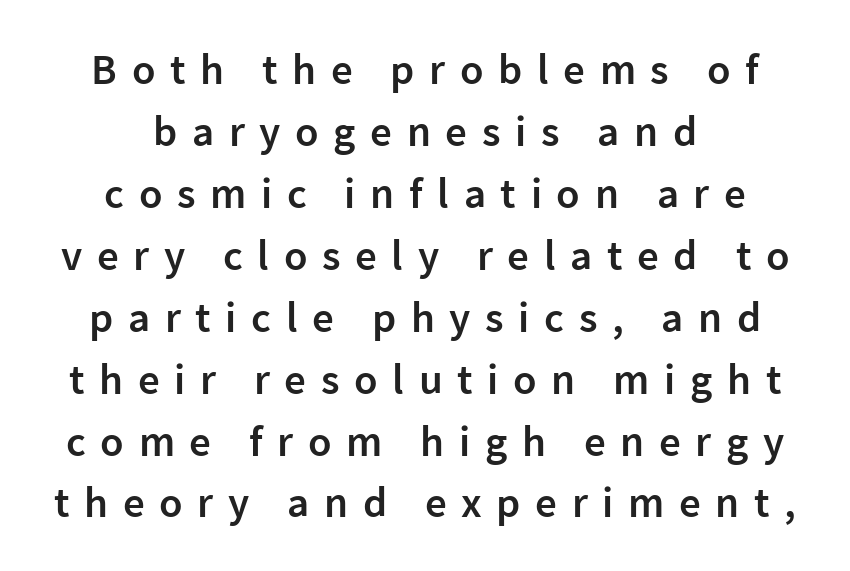
Q: Is the text bold? A: Semi-bold.
Q: Is the text italic (slanted)? A: No, it is upright.
Q: Is the typeface a serif or a sans-serif typeface? A: Sans-serif.
Q: Is the text underlined? A: No.
Q: How is the paragraph aligned? A: Centered.
Q: Is the spacing between letters normal or unusually wide? A: Unusually wide.
Q: Is the spacing between lines tight, normal or loose? A: Normal.
Q: Width (condensed, normal, or wide)? A: Normal.
Q: Stroke contrast? A: Low.
Q: x-height? A: Medium.
Q: Monospaced? A: No.
